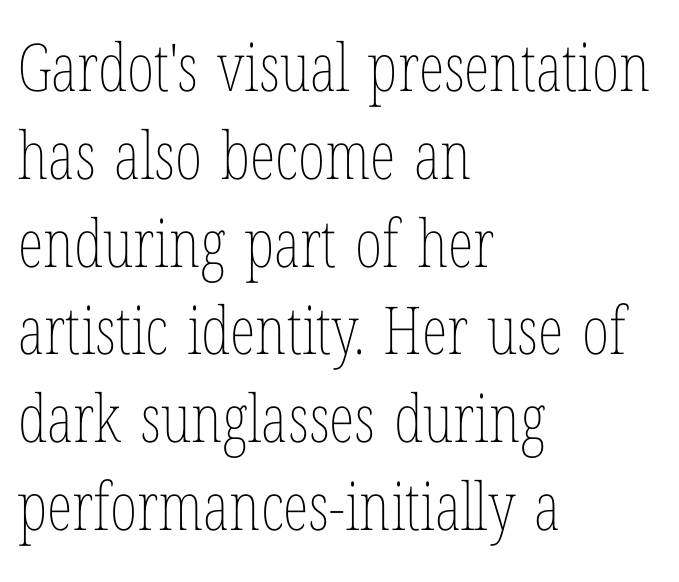
The image shows 66 px thin, condensed type, upright; set left-aligned, normal line spacing (1.33x), normal letter spacing, not underlined; low stroke contrast and a medium x-height.
